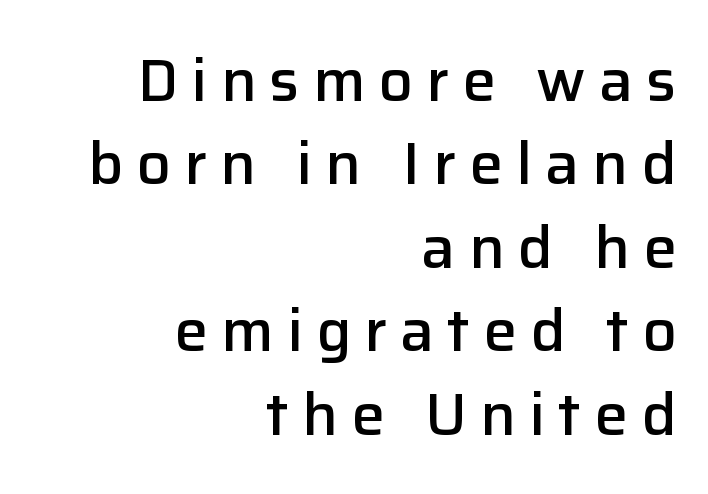
The sample has been set in demibold, a notch under bold. Look at the bottom of the vertical strokes: they stop flat, with no serifs. Style check: upright. Characters follow at a spacing far wider than the type designer built in.
